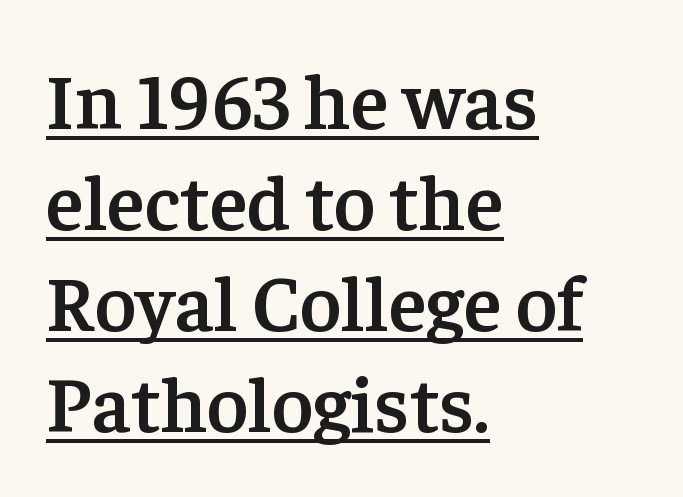
The image shows 79 px semibold serif type, upright; set left-aligned, normal line spacing (1.28x), normal letter spacing, underlined; low stroke contrast and a medium x-height.
